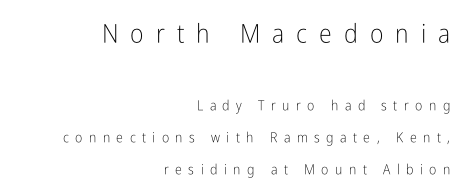
The image shows 26 px text type, upright; set right-aligned, loose line spacing (2.28x), unusually wide letter spacing (+0.46 em), not underlined; the first (top) block is 1.86x larger.
